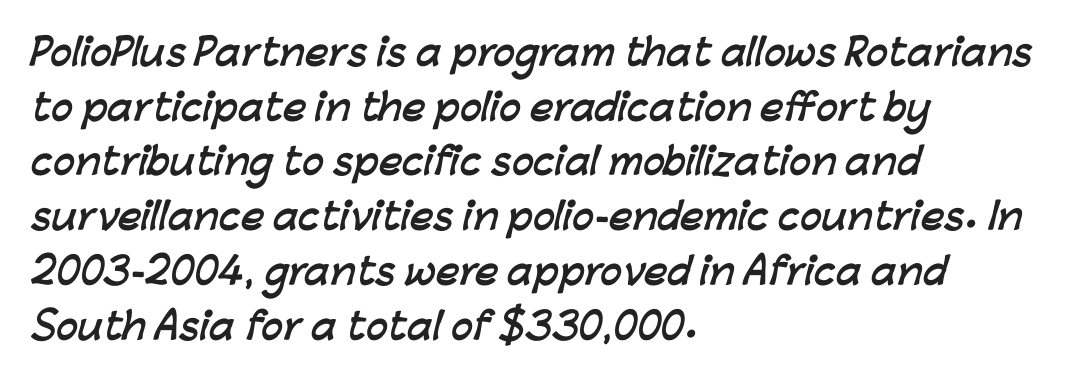
Standard letterfit; no display-style spreading of the glyphs. Descenders are the only things crossing below the line. Grotesque or geometric, the face here clearly has no serifs. Proportional: the letters do not fall into vertical columns.
